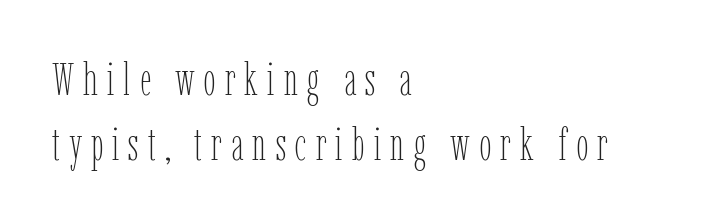
{"italic": "no", "bold": "no", "weight": "thin", "width": "condensed", "stroke_contrast": "low", "x_height": "medium", "monospaced": "no", "underline": "no", "align": "left", "line_spacing": "normal", "line_spacing_ratio": 1.44, "letter_spacing": "wide", "letter_spacing_em": 0.2, "glyph_px": 45}
